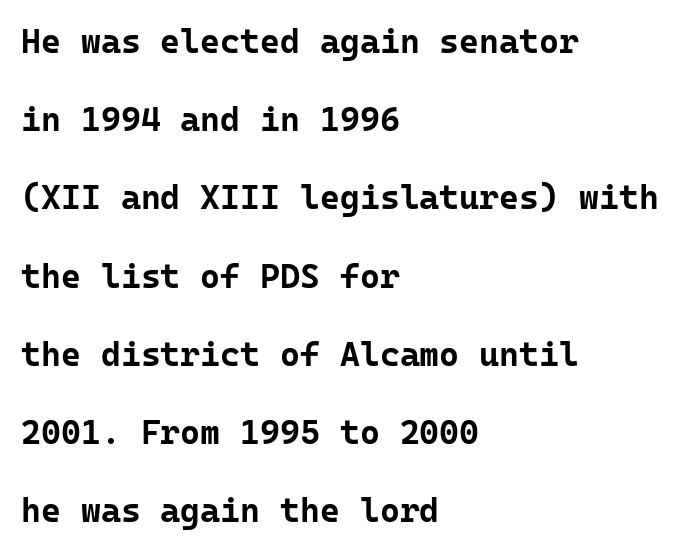
The image shows 34 px bold sans-serif type, upright, monospaced; set left-aligned, loose line spacing (2.3x), normal letter spacing, not underlined; low stroke contrast and a medium x-height.
